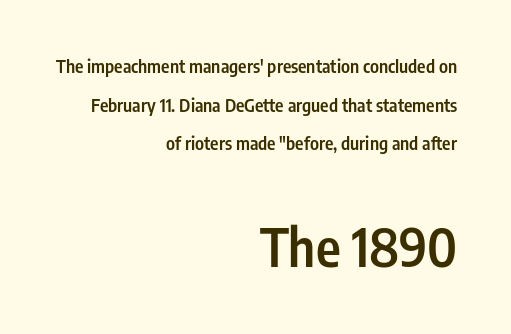
The image shows 53 px semibold, condensed sans-serif type, upright; set right-aligned, loose line spacing (2.15x), normal letter spacing, not underlined; the second (bottom) block is 2.94x larger; low stroke contrast and a medium x-height.
